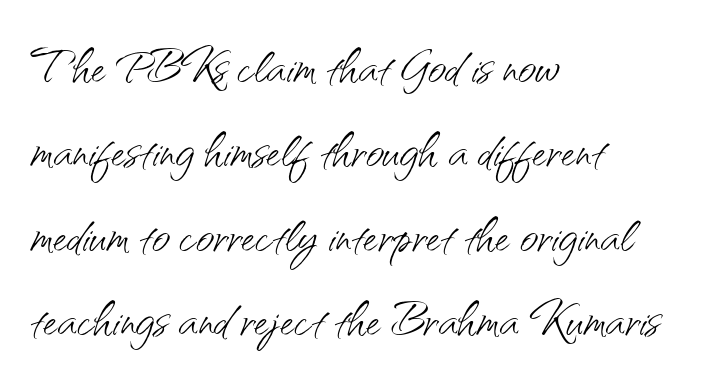
{"serif": "no", "bold": "no", "weight": "light", "width": "normal", "stroke_contrast": "medium", "x_height": "small", "monospaced": "no", "underline": "no", "align": "left", "line_spacing": "normal", "line_spacing_ratio": 1.34, "letter_spacing": "normal", "letter_spacing_em": 0.0, "glyph_px": 63}
